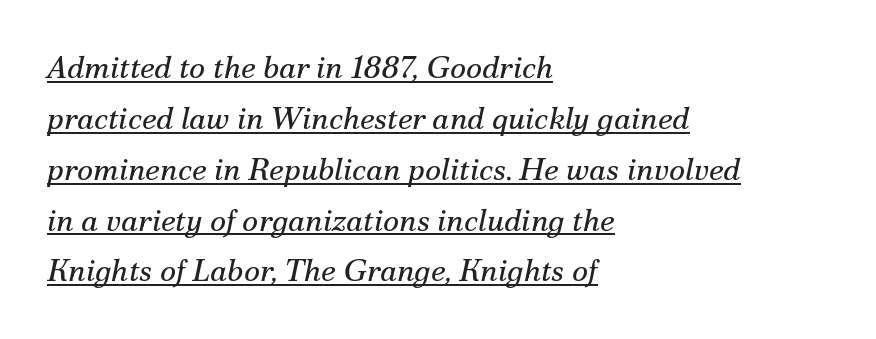
The image shows 31 px regular-weight serif type, italic (leaning right); set left-aligned, normal line spacing (1.64x), normal letter spacing, underlined; medium stroke contrast and a small x-height.
